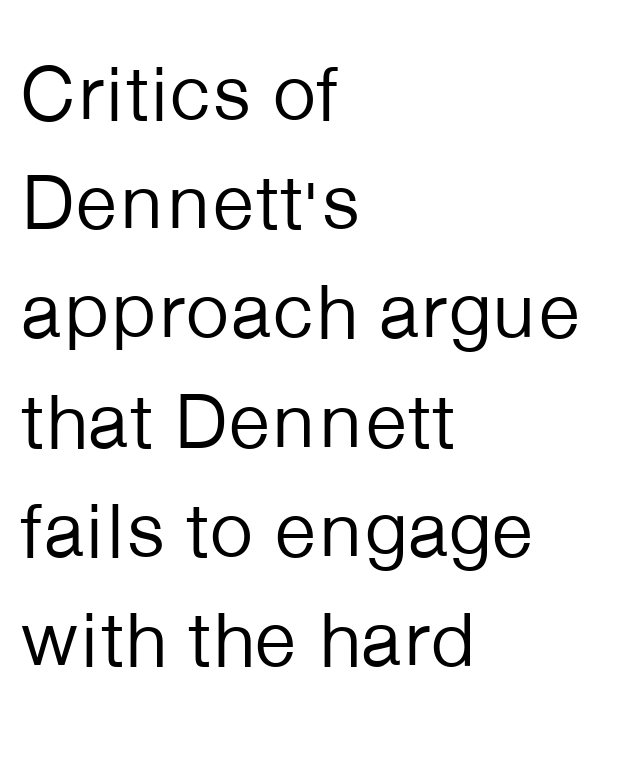
{"serif": "no", "italic": "no", "bold": "no", "weight": "regular", "width": "normal", "stroke_contrast": "low", "x_height": "medium", "monospaced": "no", "underline": "no", "align": "left", "line_spacing": "normal", "line_spacing_ratio": 1.4, "letter_spacing": "normal", "letter_spacing_em": 0.0, "glyph_px": 78}
